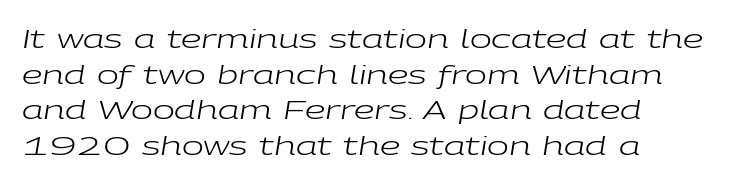
{"italic": "yes", "lean": "right", "slant_degrees": 9, "bold": "no", "underline": "no", "align": "left", "line_spacing": "normal", "line_spacing_ratio": 1.37, "letter_spacing": "normal", "letter_spacing_em": 0.0, "glyph_px": 26}
